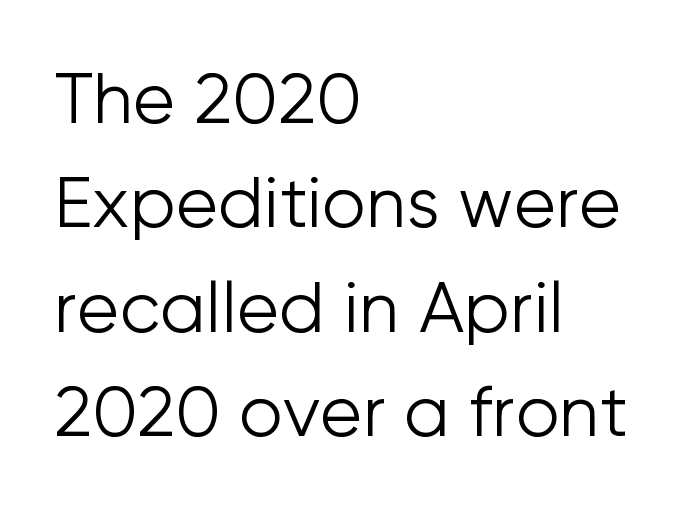
{"serif": "no", "italic": "no", "bold": "no", "weight": "light", "width": "normal", "stroke_contrast": "low", "x_height": "medium", "monospaced": "no", "underline": "no", "align": "left", "line_spacing": "normal", "line_spacing_ratio": 1.49, "letter_spacing": "normal", "letter_spacing_em": 0.0, "glyph_px": 70}
